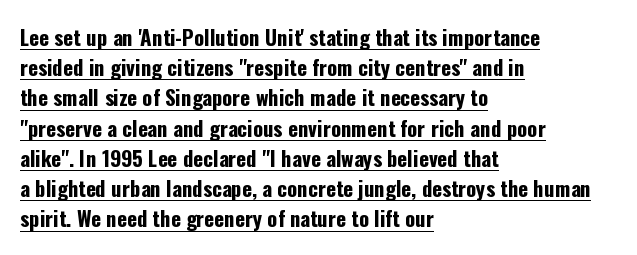
The image shows 21 px bold type, upright; set left-aligned, normal line spacing (1.44x), normal letter spacing, underlined.
